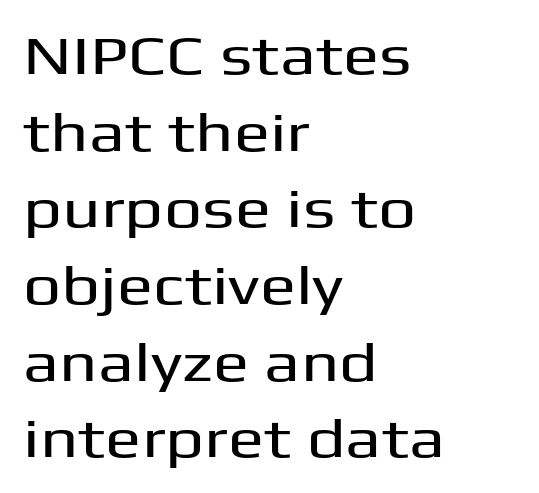
Q: Is the text italic (slanted)? A: No, it is upright.
Q: Is the typeface a serif or a sans-serif typeface? A: Sans-serif.
Q: Is the text underlined? A: No.
Q: How is the paragraph aligned? A: Left-aligned.
Q: Is the spacing between letters normal or unusually wide? A: Normal.
Q: Is the spacing between lines tight, normal or loose? A: Normal.
Q: Width (condensed, normal, or wide)? A: Wide.
Q: Stroke contrast? A: Medium.
Q: x-height? A: Medium.
Q: Monospaced? A: No.
